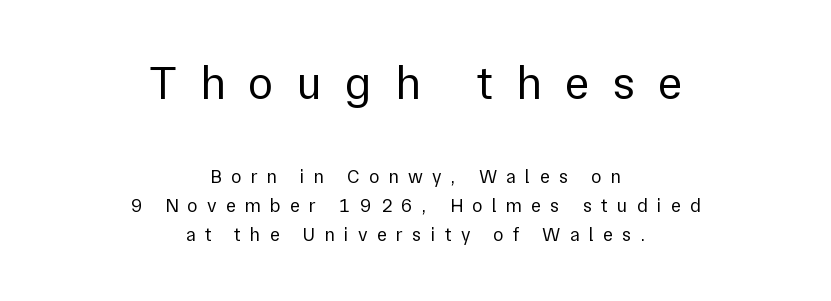
{"serif": "no", "italic": "no", "bold": "no", "weight": "regular", "width": "normal", "stroke_contrast": "low", "x_height": "medium", "monospaced": "no", "underline": "no", "align": "center", "line_spacing": "normal", "line_spacing_ratio": 1.53, "letter_spacing": "wide", "letter_spacing_em": 0.49, "larger_block": "first", "size_ratio": 2.47, "glyph_px": 47}
